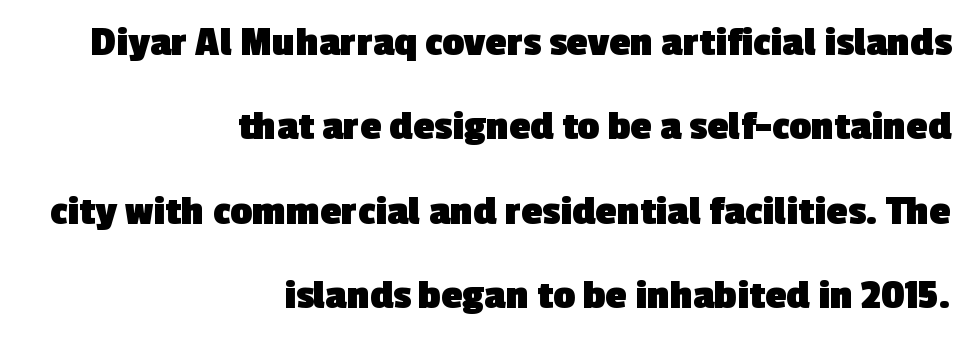
{"serif": "no", "bold": "yes", "weight": "heavy", "width": "normal", "x_height": "medium", "monospaced": "no", "underline": "no", "align": "right", "line_spacing": "loose", "line_spacing_ratio": 1.96, "letter_spacing": "normal", "letter_spacing_em": 0.0, "glyph_px": 43}
